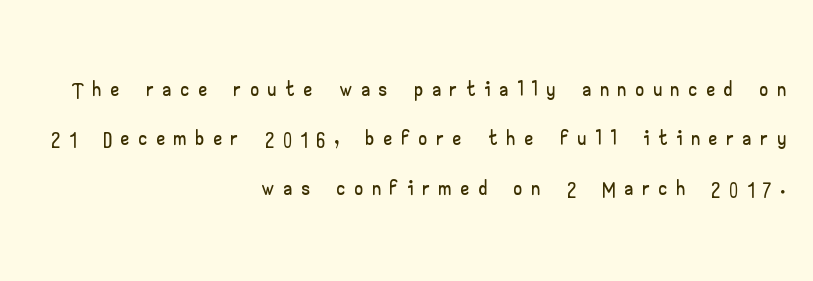
Q: Is the text italic (slanted)? A: No, it is upright.
Q: Is the typeface a serif or a sans-serif typeface? A: Sans-serif.
Q: Is the text underlined? A: No.
Q: How is the paragraph aligned? A: Right-aligned.
Q: Is the spacing between letters normal or unusually wide? A: Unusually wide.
Q: Is the spacing between lines tight, normal or loose? A: Normal.
Q: Width (condensed, normal, or wide)? A: Wide.
Q: Stroke contrast? A: Low.
Q: x-height? A: Small.
Q: Monospaced? A: No.
